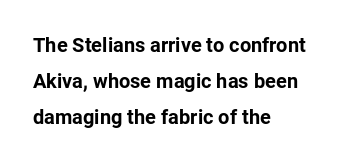
{"italic": "no", "bold": "yes", "underline": "no", "align": "left", "line_spacing_ratio": 1.79, "letter_spacing": "normal", "letter_spacing_em": 0.0, "glyph_px": 20}
